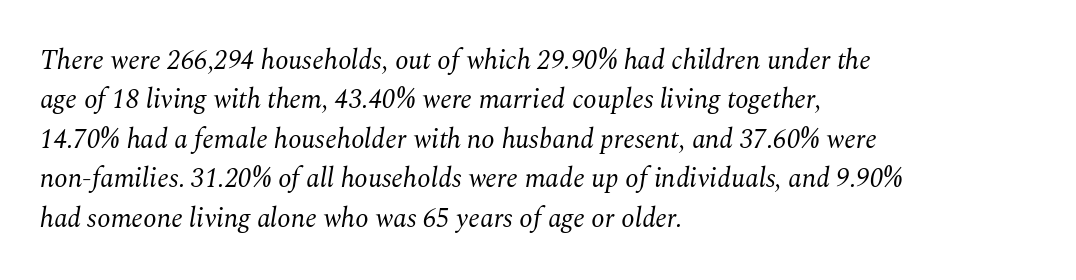
{"italic": "yes", "lean": "right", "slant_degrees": 10, "bold": "no", "underline": "no", "align": "left", "line_spacing": "normal", "line_spacing_ratio": 1.46, "letter_spacing": "normal", "letter_spacing_em": 0.0, "glyph_px": 27}
